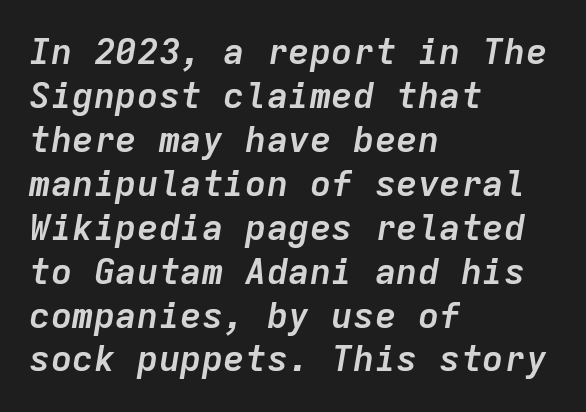
Alignment: flush left. Type without underlining. What weight is shown? A full bold with thick strokes. Observe the lean: these are italic letterforms. The letters march in equal steps, a hallmark of fixed-pitch type. Glyph-to-glyph distance matches everyday printed text.
